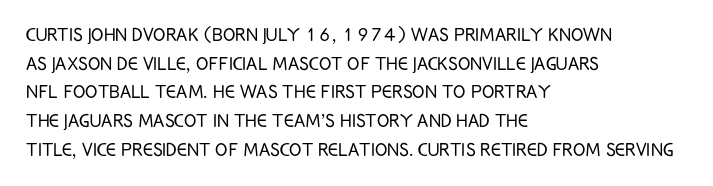
Q: Is the text bold? A: No.
Q: Is the text italic (slanted)? A: No, it is upright.
Q: Is the text underlined? A: No.
Q: How is the paragraph aligned? A: Left-aligned.
Q: Is the spacing between letters normal or unusually wide? A: Normal.
Q: Is the spacing between lines tight, normal or loose? A: Normal.
